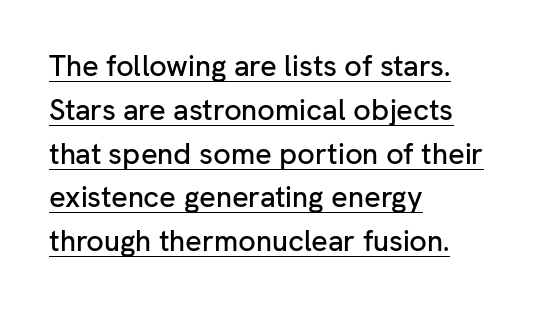
A student would call this left alignment; a typographer would say flush left, rag right. Each letter's strokes conclude bluntly, with no projecting serifs. These lines were composed using upright roman letters. The tracking reads as untouched default to a designer's eye. The rendering uses natural spacing where letterforms have individual widths.
